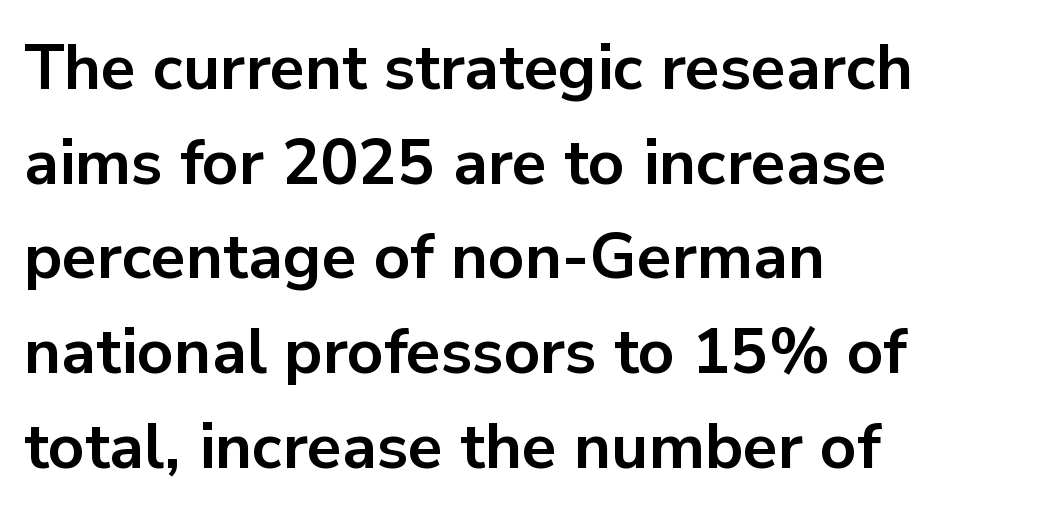
Is this a sans? Yes — the strokes have no serifs. Is the letter spacing exaggerated? No — it looks like the ordinary default. A typesetter would call this leading conventional body-copy spacing. Chunky letters — that's bold for sure. Note the varied advance widths — an 'i' is clearly narrower than an 'm'.
